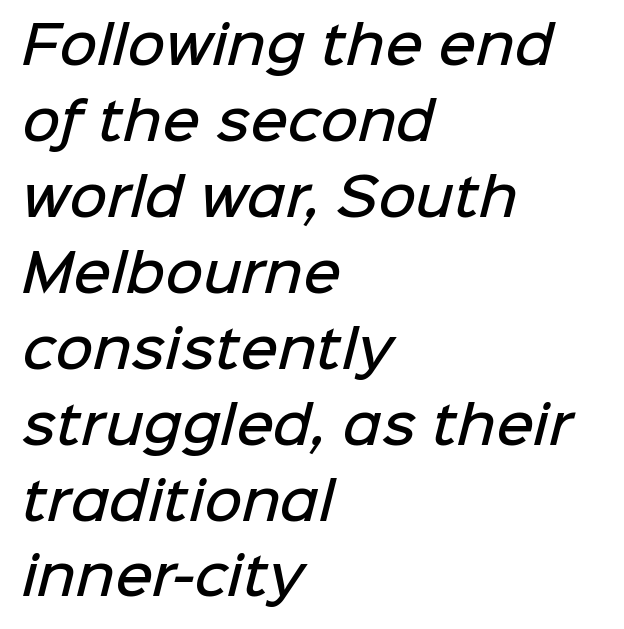
Whoever set this chose a conventional vertical rhythm. The face used here is proportionally spaced, like ordinary book or web type. Horizontal alignment here is leftward, the default for most running prose. The font is running at a semibold setting, under full bold.
